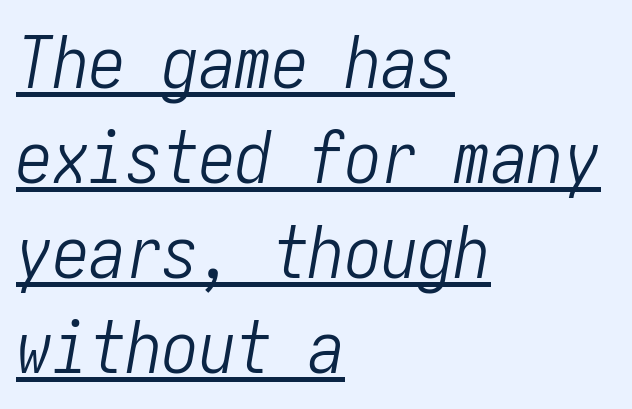
The axis of the letterforms is tilted away from vertical. The lines sit at an ordinary, default distance from one another. Observe the ordinary spacing: letters are neighbours, not strangers. Line starts are locked; line ends wander. The face used here appears with an underline applied. Ink coverage per letter is moderate at most.
